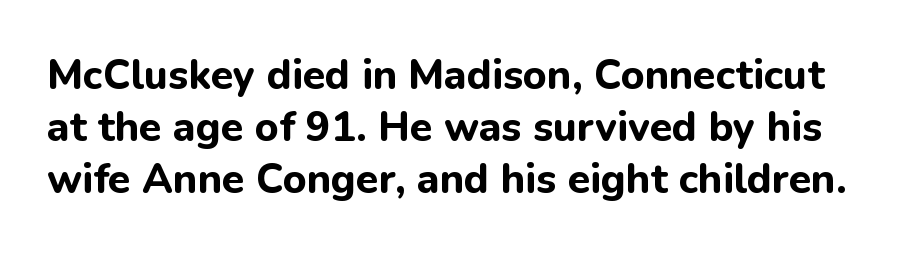
{"serif": "no", "italic": "no", "bold": "yes", "weight": "bold", "width": "normal", "stroke_contrast": "low", "x_height": "medium", "monospaced": "no", "underline": "no", "line_spacing": "normal", "line_spacing_ratio": 1.27, "letter_spacing": "normal", "letter_spacing_em": 0.0, "glyph_px": 41}
